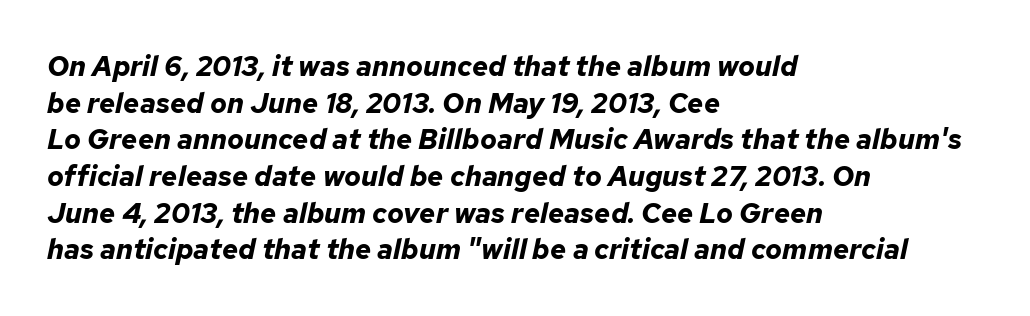
Letter spacing: default. Evenly set lines give the paragraph a standard silhouette. Nobody drew a line under any word here. The strokes are fattened all the way to bold.
